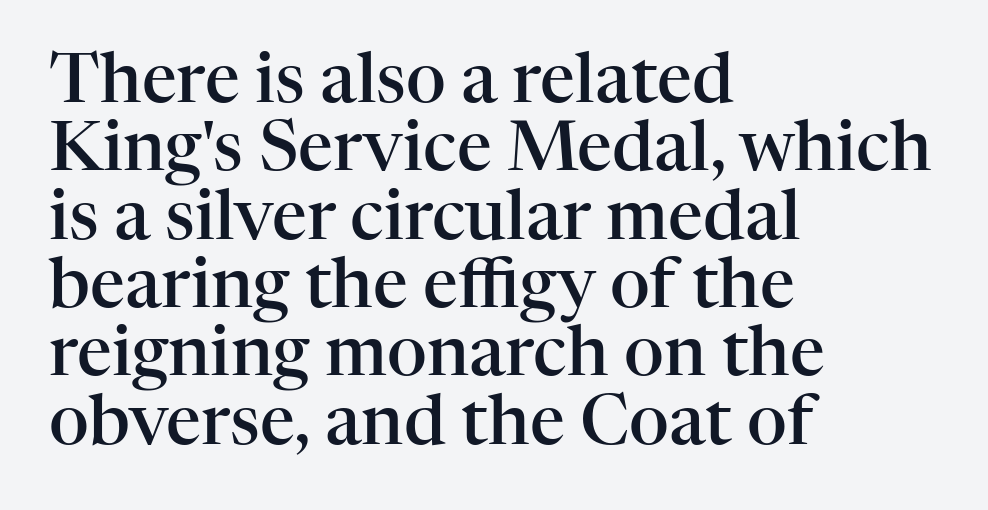
The face used here is proportionally spaced, like ordinary book or web type. How heavy is the stroke? Medium-heavy — a semibold, shy of bold. Bare-footed words on every line. The letters stand upright; this is a roman face. Leading: reduced. Short and long lines alike share a common starting point at left.
